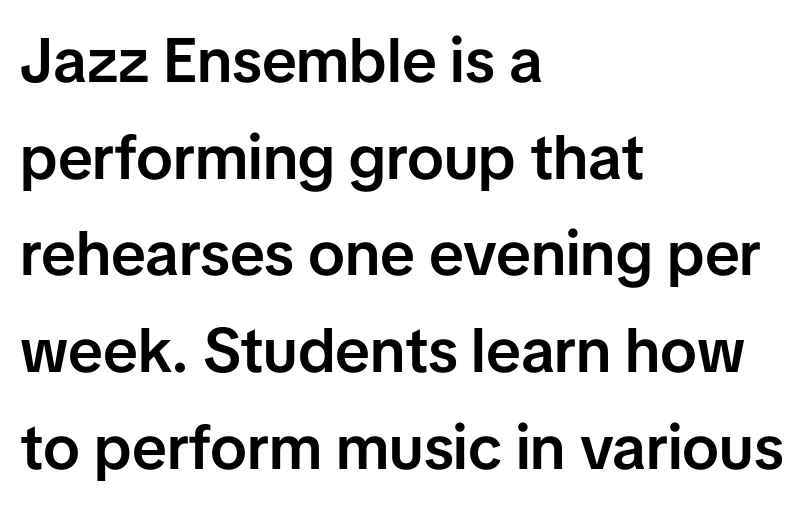
This sample uses plain, unmodified letter spacing. The specimen omits any rule beneath the text block's lines. The space between consecutive lines is moderate. The face used here is proportionally spaced, like ordinary book or web type. The typography opts for an upright posture over an oblique one. The face used here is a sans, in the tradition of grotesques and geometrics.
